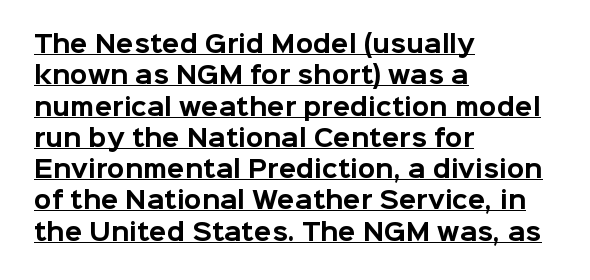
Like a heading marked for emphasis, these lines bear an underscore. No italicization has been applied; the sample stays upright. The line-height multiplier appears to be the usual default. The paragraph has a hard left edge and a soft right edge.
